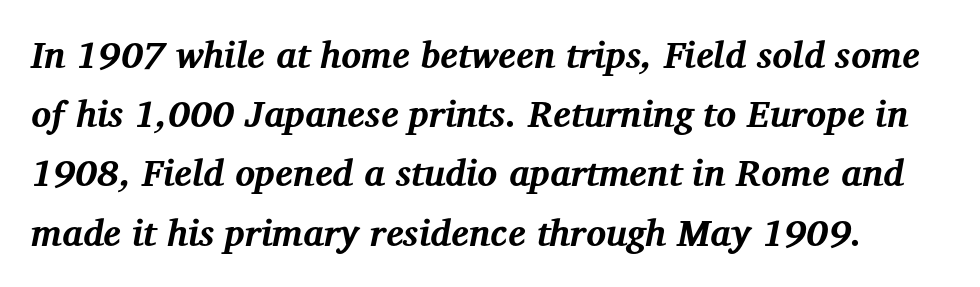
{"serif": "yes", "italic": "yes", "lean": "right", "slant_degrees": 12, "bold": "yes", "weight": "bold", "width": "normal", "stroke_contrast": "medium", "x_height": "medium", "monospaced": "no", "underline": "no", "line_spacing": "normal", "line_spacing_ratio": 1.6, "letter_spacing": "normal", "letter_spacing_em": 0.0, "glyph_px": 37}
